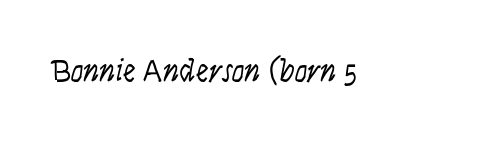
The image shows 32 px light, condensed sans-serif type; set normal letter spacing, not underlined; low stroke contrast and a large x-height.
